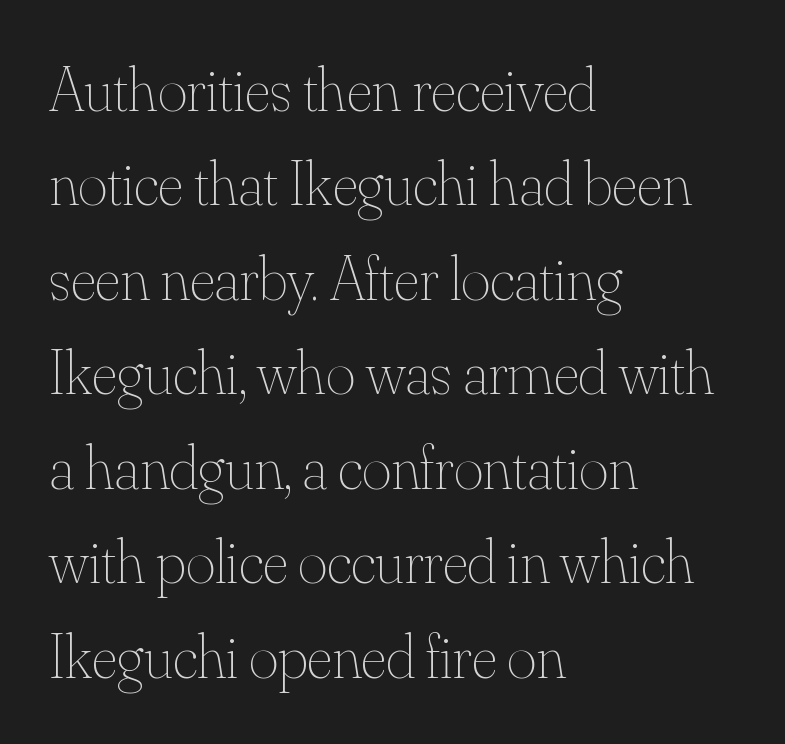
Q: Is the text bold? A: No.
Q: Is the text italic (slanted)? A: No, it is upright.
Q: Is the text underlined? A: No.
Q: How is the paragraph aligned? A: Left-aligned.
Q: Is the spacing between letters normal or unusually wide? A: Normal.
Q: Is the spacing between lines tight, normal or loose? A: Normal.
Q: Width (condensed, normal, or wide)? A: Normal.
Q: Stroke contrast? A: Medium.
Q: x-height? A: Small.
Q: Monospaced? A: No.
